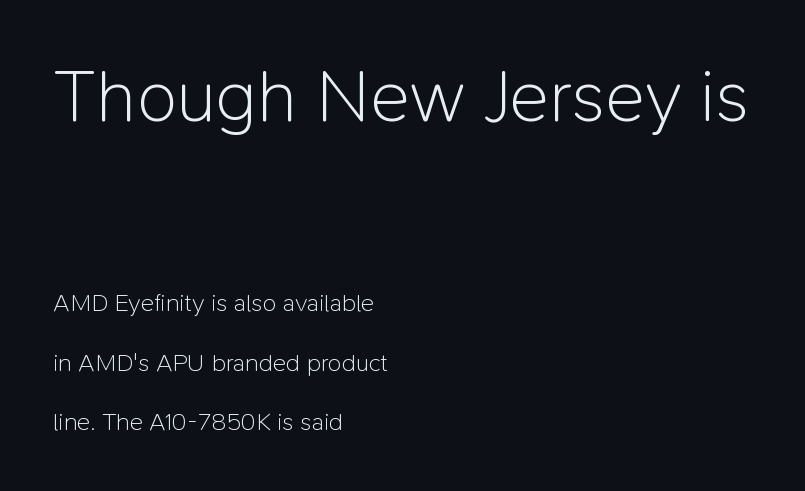
{"serif": "no", "italic": "no", "bold": "no", "weight": "light", "width": "normal", "stroke_contrast": "low", "x_height": "medium", "monospaced": "no", "underline": "no", "align": "left", "line_spacing": "loose", "line_spacing_ratio": 2.38, "letter_spacing": "normal", "letter_spacing_em": 0.0, "larger_block": "first", "size_ratio": 2.96, "glyph_px": 74}
